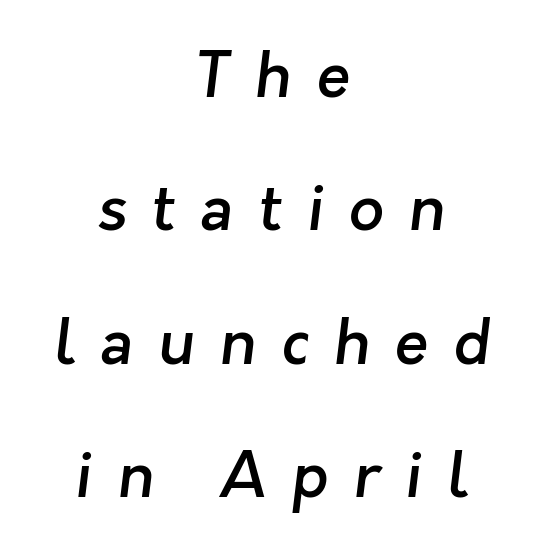
{"serif": "no", "bold": "semi", "weight": "semibold", "width": "normal", "stroke_contrast": "low", "x_height": "medium", "monospaced": "no", "underline": "no", "align": "center", "line_spacing": "loose", "line_spacing_ratio": 2.15, "letter_spacing": "wide", "letter_spacing_em": 0.4, "glyph_px": 62}
